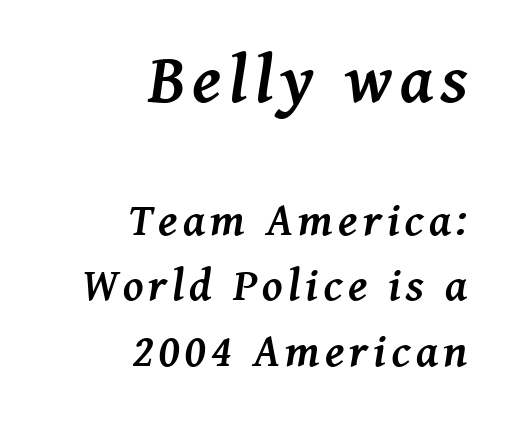
There's an unmistakable incline to the writing here. The foot of each line stays bare and open. The passage shown is typed in a proportional face where columns would drift. Leading matches the norm, producing a regular column. The rendering shows small feet on the letterforms — a serif design.
